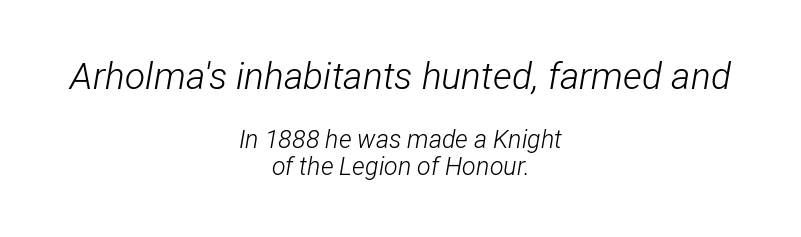
Q: Is the text bold? A: No.
Q: Is the text italic (slanted)? A: Yes, it leans right by about 12 degrees.
Q: Is the text underlined? A: No.
Q: How is the paragraph aligned? A: Centered.
Q: Is the spacing between letters normal or unusually wide? A: Normal.
Q: Is the spacing between lines tight, normal or loose? A: Tight.
Q: Which block of text is set in a larger size, the first (top) or the second (bottom)? A: The first (top) one.
Q: Width (condensed, normal, or wide)? A: Condensed.
Q: Stroke contrast? A: Low.
Q: x-height? A: Medium.
Q: Monospaced? A: No.
